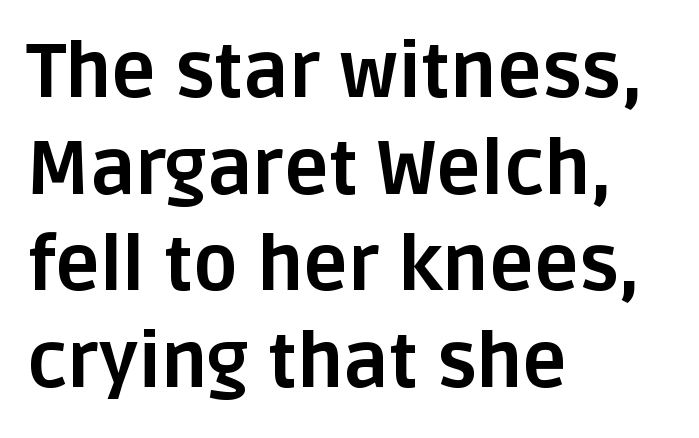
Q: Is the text bold? A: Yes.
Q: Is the text italic (slanted)? A: No, it is upright.
Q: Is the typeface a serif or a sans-serif typeface? A: Sans-serif.
Q: Is the text underlined? A: No.
Q: How is the paragraph aligned? A: Left-aligned.
Q: Is the spacing between letters normal or unusually wide? A: Normal.
Q: Is the spacing between lines tight, normal or loose? A: Normal.
Q: Width (condensed, normal, or wide)? A: Normal.
Q: Stroke contrast? A: Low.
Q: x-height? A: Large.
Q: Monospaced? A: No.
